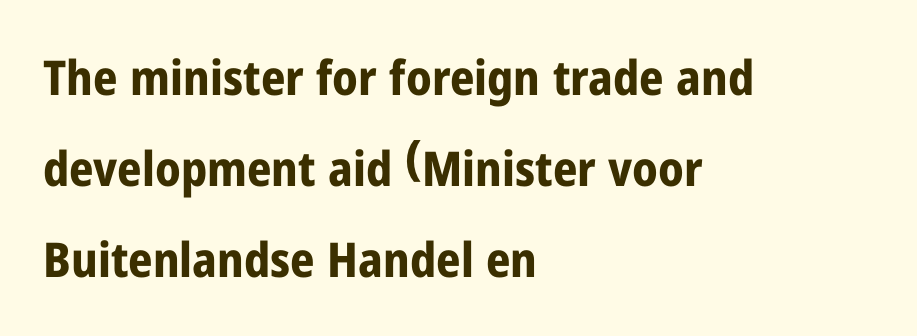
Font category for this specimen: sans-serif. Standard letterfit; no display-style spreading of the glyphs. The paragraph has a hard left edge and a soft right edge. Think of a printed novel: that variable character pitch is what you see here. Lines of text with bare space underneath.
